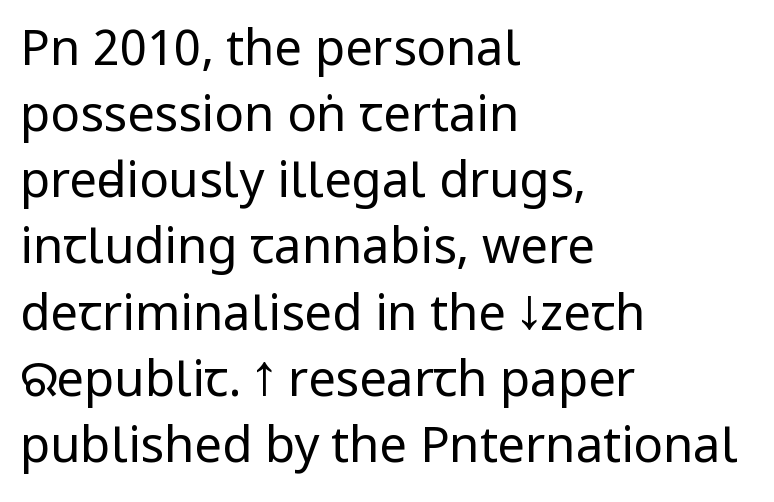
Q: Is the text bold? A: No.
Q: Is the text italic (slanted)? A: No, it is upright.
Q: Is the typeface a serif or a sans-serif typeface? A: Sans-serif.
Q: Is the text underlined? A: No.
Q: How is the paragraph aligned? A: Left-aligned.
Q: Is the spacing between letters normal or unusually wide? A: Normal.
Q: Is the spacing between lines tight, normal or loose? A: Normal.
Q: Width (condensed, normal, or wide)? A: Condensed.
Q: Stroke contrast? A: Low.
Q: x-height? A: Large.
Q: Monospaced? A: No.
